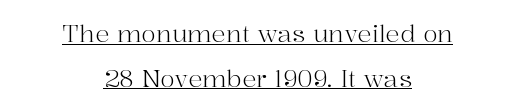
{"italic": "no", "bold": "no", "underline": "yes", "align": "center", "line_spacing_ratio": 1.86, "letter_spacing": "normal", "letter_spacing_em": 0.0, "glyph_px": 24}
